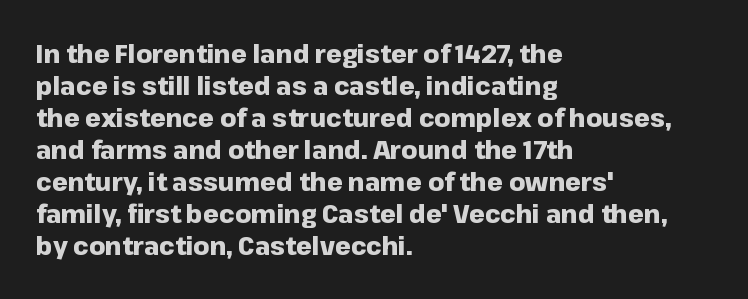
The typesetter chose a ragged-right arrangement here. The line texture is even and compact thanks to regular tracking. Summary of weight: heavy, a full bold. Vertically, the passage feels balanced, rows spaced as you'd expect. In terms of posture, this sample is upright.
